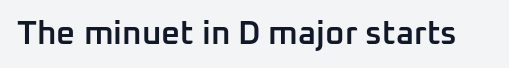
{"serif": "no", "italic": "no", "bold": "semi", "weight": "semibold", "width": "normal", "stroke_contrast": "low", "x_height": "medium", "monospaced": "no", "underline": "no", "letter_spacing": "normal", "letter_spacing_em": 0.0, "glyph_px": 33}
